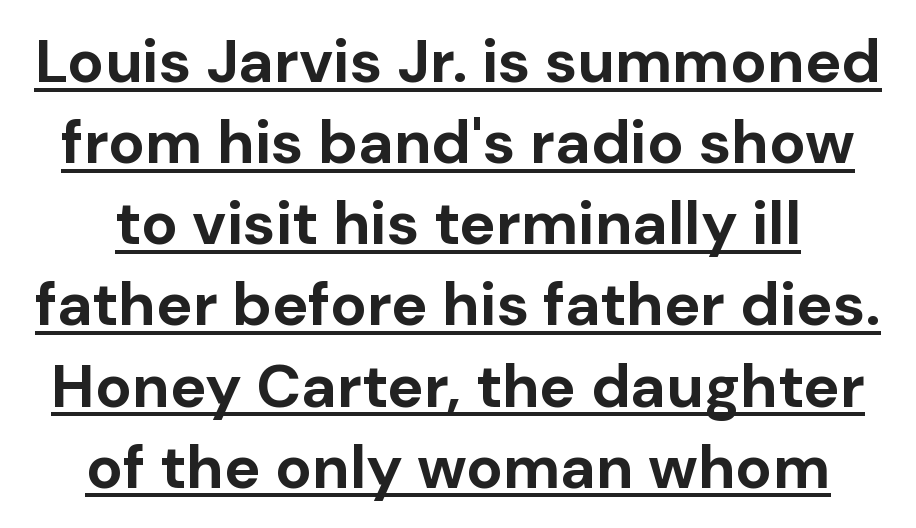
Q: Is the text bold? A: Yes.
Q: Is the text italic (slanted)? A: No, it is upright.
Q: Is the typeface a serif or a sans-serif typeface? A: Sans-serif.
Q: Is the text underlined? A: Yes.
Q: Is the spacing between letters normal or unusually wide? A: Normal.
Q: Is the spacing between lines tight, normal or loose? A: Normal.
Q: Width (condensed, normal, or wide)? A: Normal.
Q: Stroke contrast? A: Low.
Q: x-height? A: Medium.
Q: Monospaced? A: No.
